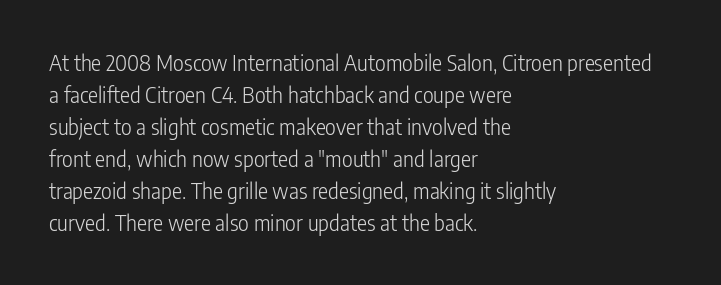
{"italic": "no", "bold": "no", "underline": "no", "align": "left", "line_spacing": "normal", "line_spacing_ratio": 1.52, "letter_spacing": "normal", "letter_spacing_em": 0.0, "glyph_px": 21}
